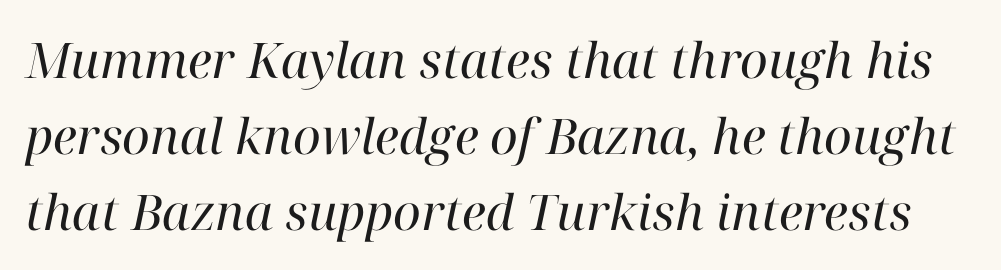
Q: Is the text bold? A: No.
Q: Is the text italic (slanted)? A: Yes, it leans right by about 12 degrees.
Q: Is the typeface a serif or a sans-serif typeface? A: Serif.
Q: Is the text underlined? A: No.
Q: Is the spacing between letters normal or unusually wide? A: Normal.
Q: Is the spacing between lines tight, normal or loose? A: Normal.
Q: Width (condensed, normal, or wide)? A: Normal.
Q: Stroke contrast? A: High.
Q: x-height? A: Medium.
Q: Monospaced? A: No.
